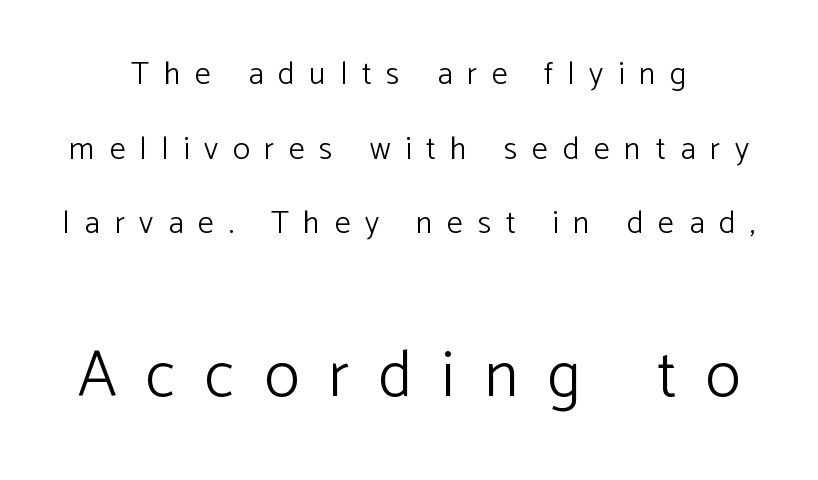
{"serif": "no", "italic": "no", "bold": "no", "weight": "light", "width": "normal", "stroke_contrast": "low", "x_height": "medium", "monospaced": "no", "underline": "no", "line_spacing": "loose", "line_spacing_ratio": 2.33, "letter_spacing": "wide", "letter_spacing_em": 0.46, "larger_block": "second", "size_ratio": 2.03, "glyph_px": 65}
